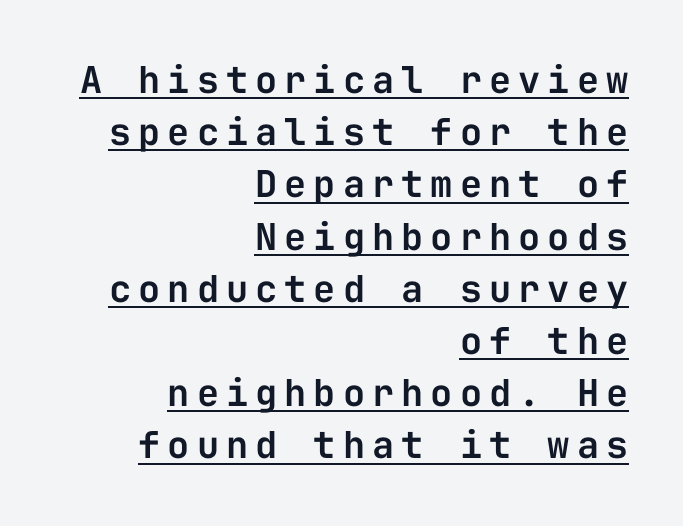
A typesetter would call this monospace, since all characters share one set width. Classification — sans serif. Beneath each row of characters lies a ruled line. Leftover space on each line is placed entirely before the opening word. The space between consecutive lines is moderate.
